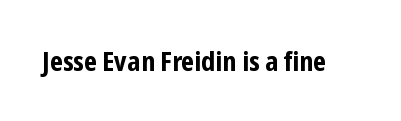
What stands out about the letter spacing? Nothing — it is the standard amount. No italicization has been applied; the sample stays upright. The gap between lines stays unmarked. Thick stems and heavy bowls — unmistakably bold.
